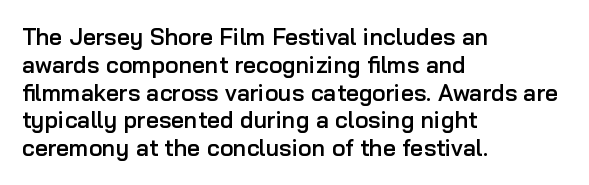
Q: Is the text bold? A: Semi-bold.
Q: Is the text italic (slanted)? A: No, it is upright.
Q: Is the text underlined? A: No.
Q: How is the paragraph aligned? A: Left-aligned.
Q: Is the spacing between letters normal or unusually wide? A: Normal.
